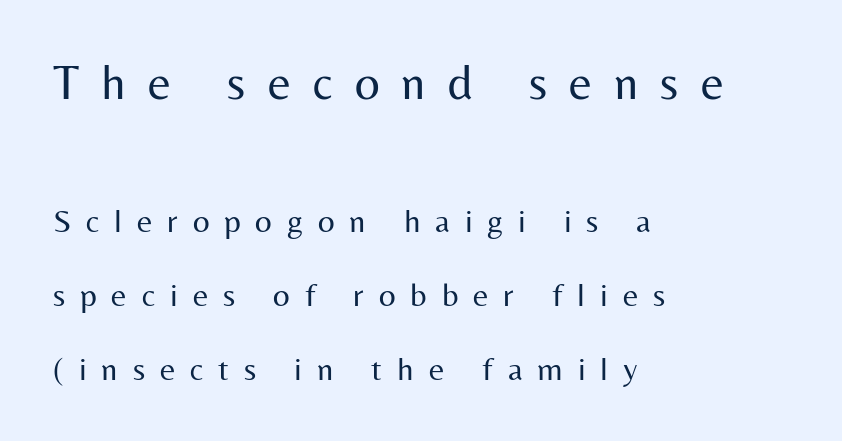
{"serif": "no", "italic": "no", "bold": "no", "weight": "regular", "width": "normal", "stroke_contrast": "medium", "x_height": "medium", "monospaced": "no", "underline": "no", "align": "left", "line_spacing": "loose", "line_spacing_ratio": 2.23, "letter_spacing": "wide", "letter_spacing_em": 0.45, "larger_block": "first", "size_ratio": 1.48, "glyph_px": 49}
